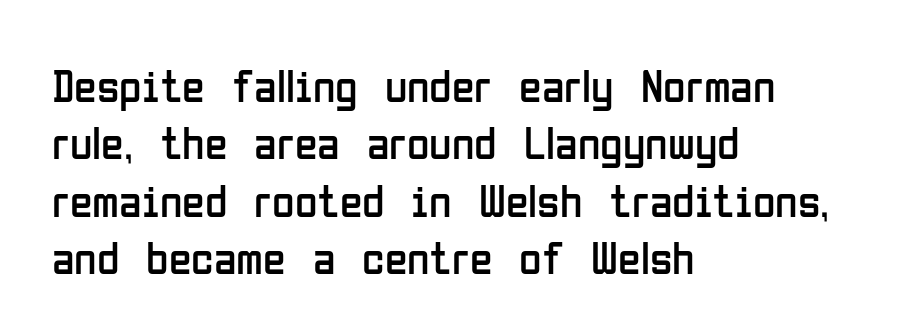
The font family rendered here belongs to the sans-serif group. Notice how the stems are strictly vertical — no italics here. A typesetter would call this zero additional tracking. This rendering features lettering with no underline. Character widths vary here, with narrow letters taking less room than wide ones. Casual observation: everything's shoved over to the left.
